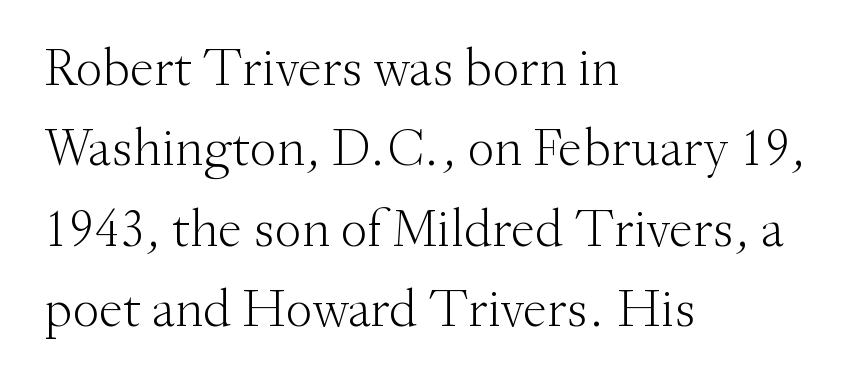
Q: Is the text bold? A: No.
Q: Is the text italic (slanted)? A: No, it is upright.
Q: Is the typeface a serif or a sans-serif typeface? A: Serif.
Q: Is the text underlined? A: No.
Q: How is the paragraph aligned? A: Left-aligned.
Q: Is the spacing between letters normal or unusually wide? A: Normal.
Q: Is the spacing between lines tight, normal or loose? A: Normal.
Q: Width (condensed, normal, or wide)? A: Normal.
Q: Stroke contrast? A: Medium.
Q: x-height? A: Small.
Q: Monospaced? A: No.
